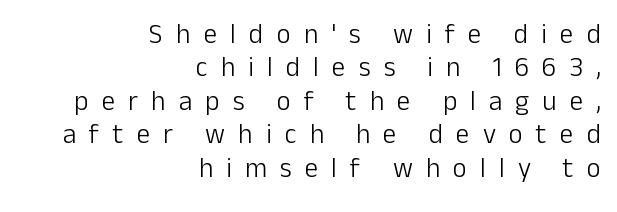
{"italic": "no", "bold": "no", "underline": "no", "align": "right", "line_spacing_ratio": 1.24, "letter_spacing": "wide", "letter_spacing_em": 0.49, "glyph_px": 27}
